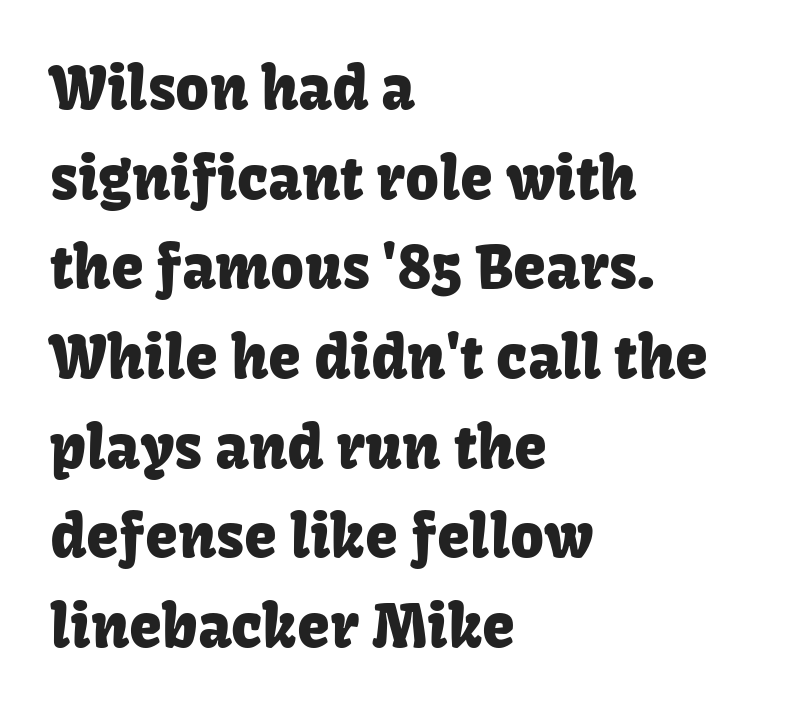
{"serif": "no", "italic": "no", "width": "normal", "stroke_contrast": "low", "x_height": "medium", "monospaced": "no", "underline": "no", "align": "left", "line_spacing": "normal", "line_spacing_ratio": 1.52, "letter_spacing": "normal", "letter_spacing_em": 0.0, "glyph_px": 59}
